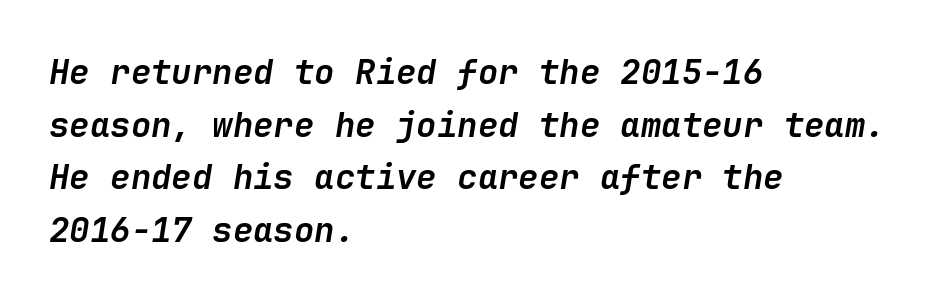
{"italic": "yes", "lean": "right", "slant_degrees": 9, "bold": "yes", "weight": "semibold", "width": "normal", "stroke_contrast": "low", "x_height": "medium", "underline": "no", "align": "left", "line_spacing": "normal", "line_spacing_ratio": 1.55, "letter_spacing": "normal", "letter_spacing_em": 0.0, "glyph_px": 34}
